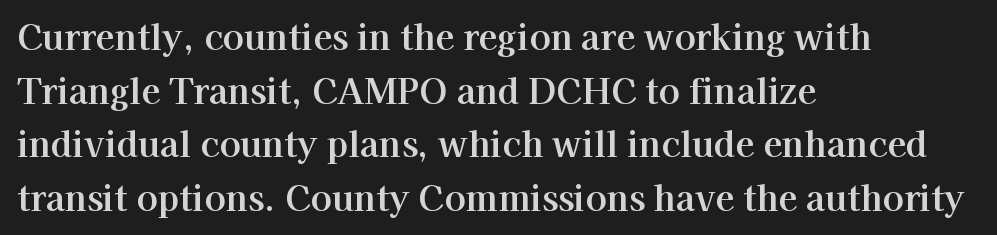
The image shows 35 px serif type, upright; set left-aligned, normal line spacing (1.53x), normal letter spacing, not underlined; high stroke contrast and a medium x-height.
